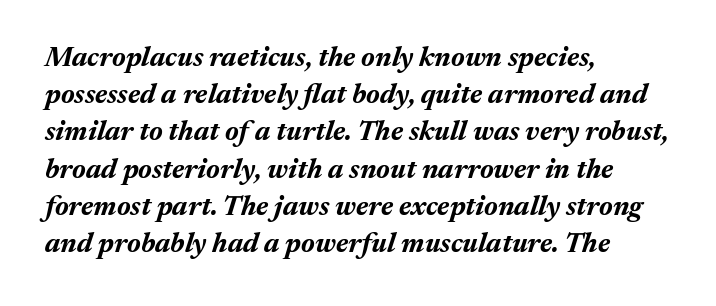
Q: Is the text bold? A: Yes.
Q: Is the text italic (slanted)? A: Yes, it leans right by about 17 degrees.
Q: Is the text underlined? A: No.
Q: How is the paragraph aligned? A: Left-aligned.
Q: Is the spacing between letters normal or unusually wide? A: Normal.
Q: Is the spacing between lines tight, normal or loose? A: Normal.
Q: Width (condensed, normal, or wide)? A: Normal.
Q: Stroke contrast? A: Medium.
Q: x-height? A: Medium.
Q: Monospaced? A: No.
